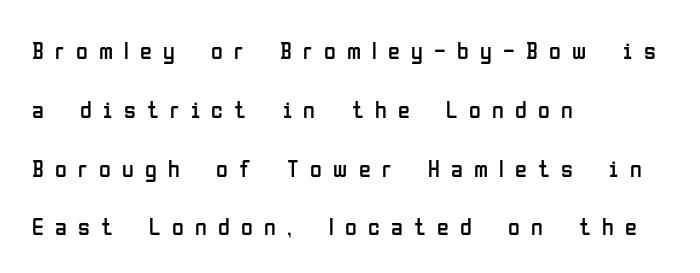
The image shows 24 px text type, upright; set left-aligned, loose line spacing (2.45x), unusually wide letter spacing (+0.47 em), not underlined.
